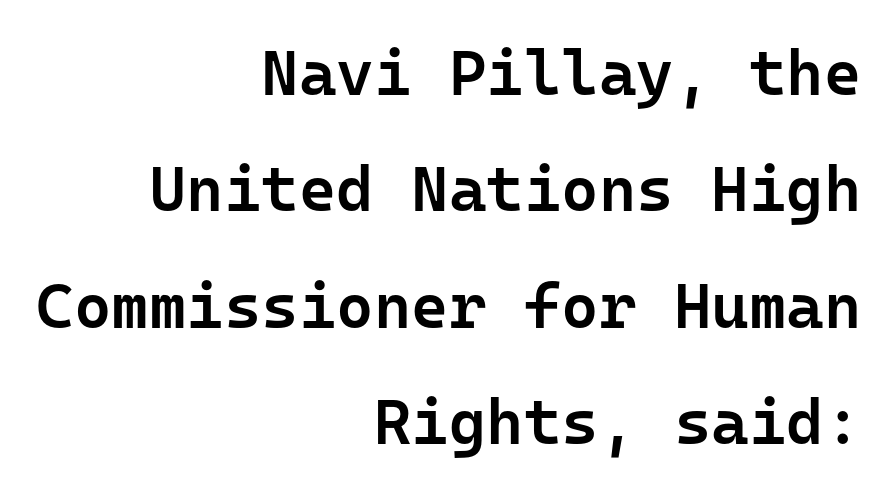
{"serif": "no", "italic": "no", "bold": "semi", "weight": "semibold", "width": "normal", "stroke_contrast": "low", "x_height": "medium", "monospaced": "yes", "underline": "no", "align": "right", "line_spacing_ratio": 1.82, "letter_spacing": "normal", "letter_spacing_em": 0.0, "glyph_px": 64}
